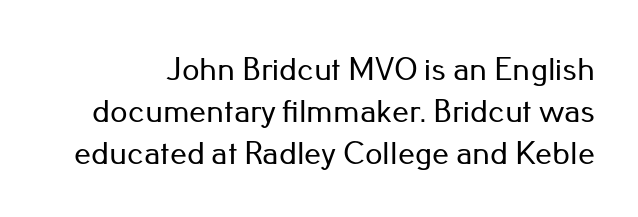
Tracking value appears to be zero — textbook default spacing. The lettering holds an erect, upright posture throughout. Only glyphs here, with clear space below each row. Varying glyph widths throughout — classic text-font behaviour. Note: no serifs on the glyphs.
